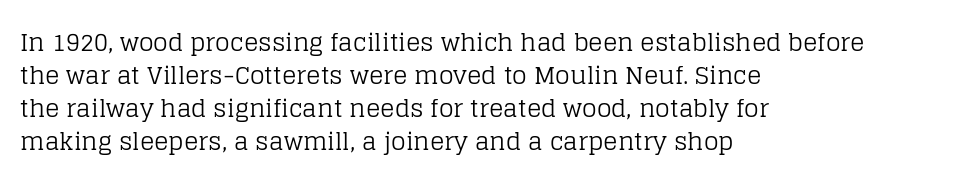
Q: Is the text bold? A: No.
Q: Is the text italic (slanted)? A: No, it is upright.
Q: Is the text underlined? A: No.
Q: How is the paragraph aligned? A: Left-aligned.
Q: Is the spacing between letters normal or unusually wide? A: Normal.
Q: Is the spacing between lines tight, normal or loose? A: Normal.
